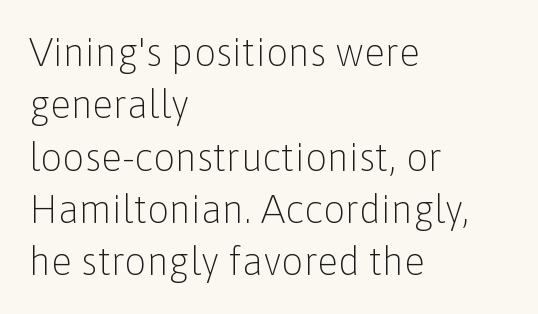
{"serif": "no", "italic": "no", "bold": "no", "weight": "light", "width": "normal", "stroke_contrast": "low", "x_height": "medium", "monospaced": "no", "underline": "no", "align": "left", "line_spacing": "normal", "line_spacing_ratio": 1.34, "letter_spacing": "normal", "letter_spacing_em": 0.0, "glyph_px": 39}
